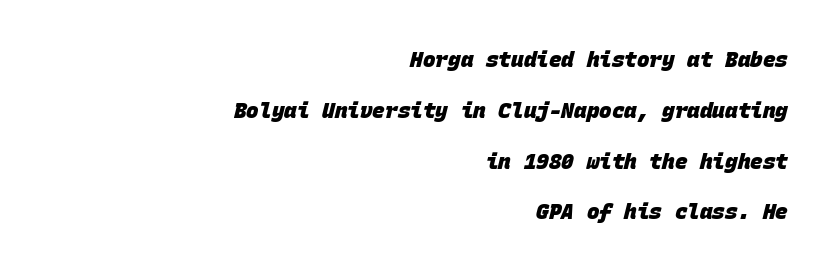
{"bold": "yes", "underline": "no", "align": "right", "line_spacing": "loose", "line_spacing_ratio": 2.42, "letter_spacing": "normal", "letter_spacing_em": 0.0, "glyph_px": 21}
